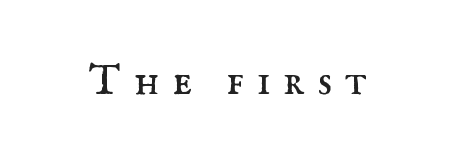
Q: Is the text bold? A: No.
Q: Is the text italic (slanted)? A: No, it is upright.
Q: Is the typeface a serif or a sans-serif typeface? A: Serif.
Q: Is the text underlined? A: No.
Q: Is the spacing between letters normal or unusually wide? A: Unusually wide.
Q: Width (condensed, normal, or wide)? A: Normal.
Q: Stroke contrast? A: Medium.
Q: x-height? A: Small.
Q: Monospaced? A: No.
